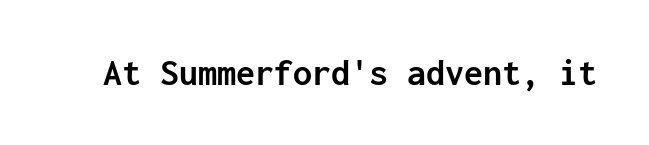
The image shows 38 px semibold sans-serif type, upright, monospaced; set normal letter spacing, not underlined; low stroke contrast and a medium x-height.
